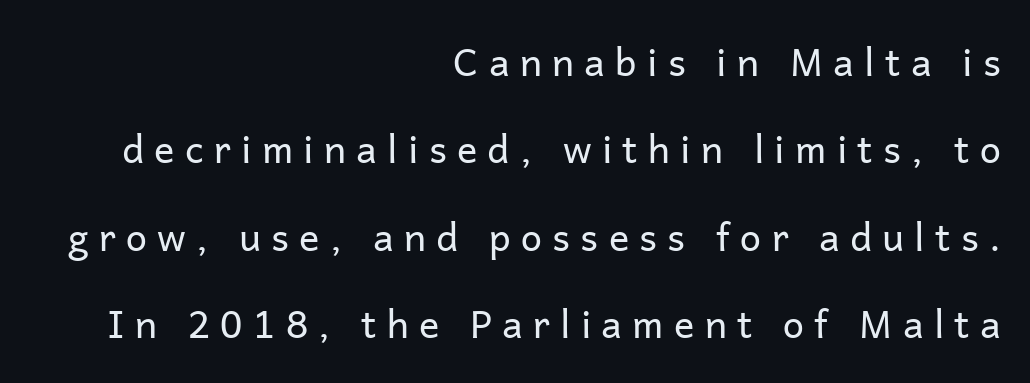
Q: Is the text bold? A: No.
Q: Is the text italic (slanted)? A: No, it is upright.
Q: Is the typeface a serif or a sans-serif typeface? A: Sans-serif.
Q: Is the text underlined? A: No.
Q: How is the paragraph aligned? A: Right-aligned.
Q: Is the spacing between letters normal or unusually wide? A: Unusually wide.
Q: Is the spacing between lines tight, normal or loose? A: Loose.
Q: Width (condensed, normal, or wide)? A: Normal.
Q: Stroke contrast? A: Low.
Q: x-height? A: Medium.
Q: Monospaced? A: No.
